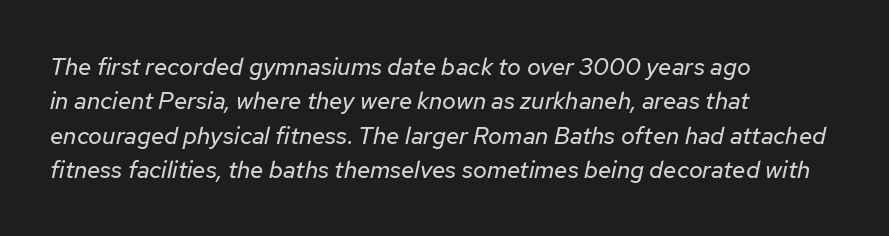
Q: Is the text bold? A: No.
Q: Is the text italic (slanted)? A: Yes, it leans right by about 12 degrees.
Q: Is the text underlined? A: No.
Q: How is the paragraph aligned? A: Left-aligned.
Q: Is the spacing between letters normal or unusually wide? A: Normal.
Q: Is the spacing between lines tight, normal or loose? A: Normal.
